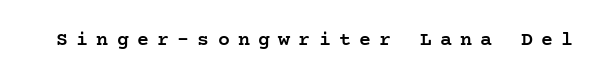
Q: Is the text bold? A: Semi-bold.
Q: Is the text italic (slanted)? A: No, it is upright.
Q: Is the text underlined? A: No.
Q: Is the spacing between letters normal or unusually wide? A: Unusually wide.
